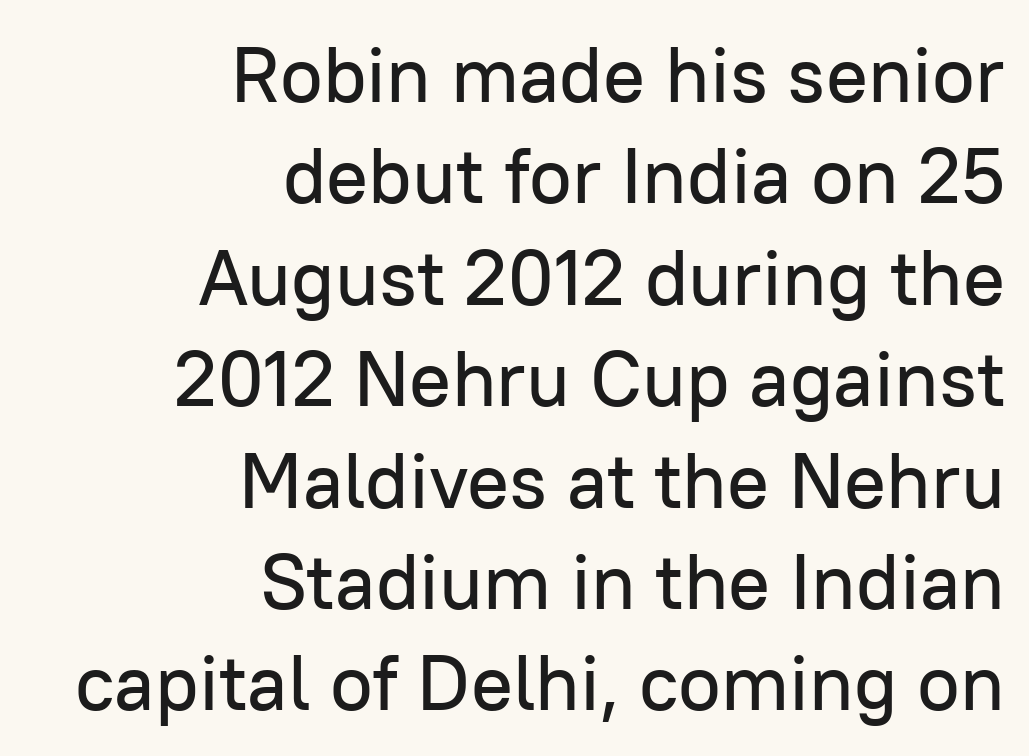
Honestly, there is no underline to notice here at all. Between one letter and the next there's only the usual sliver of space. Character widths vary here, with narrow letters taking less room than wide ones. One-word summary of the alignment: right.
